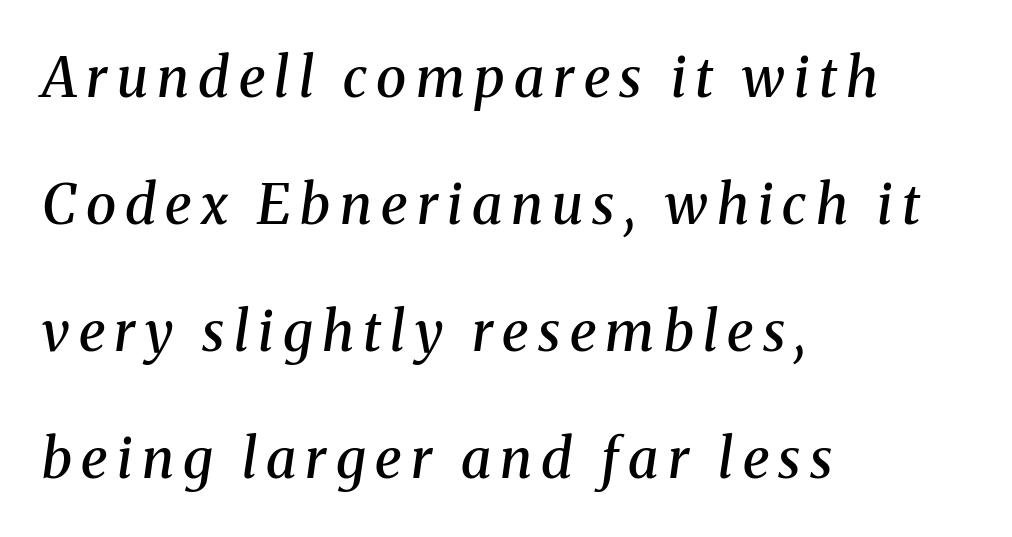
Only glyphs here, with clear space below each row. Teacher's note: observe the even left margin — that is flush-left alignment. Reading down the column, the eye jumps a long way to each next line. Notice how the stems are inclined rather than vertical — that's the hallmark of italics.
